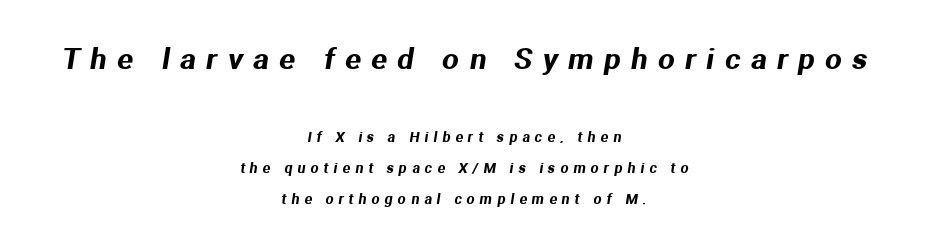
Q: Is the typeface a serif or a sans-serif typeface? A: Sans-serif.
Q: Is the text underlined? A: No.
Q: How is the paragraph aligned? A: Centered.
Q: Is the spacing between letters normal or unusually wide? A: Unusually wide.
Q: Is the spacing between lines tight, normal or loose? A: Loose.
Q: Which block of text is set in a larger size, the first (top) or the second (bottom)? A: The first (top) one.
Q: Width (condensed, normal, or wide)? A: Normal.
Q: Stroke contrast? A: Medium.
Q: x-height? A: Medium.
Q: Monospaced? A: No.
